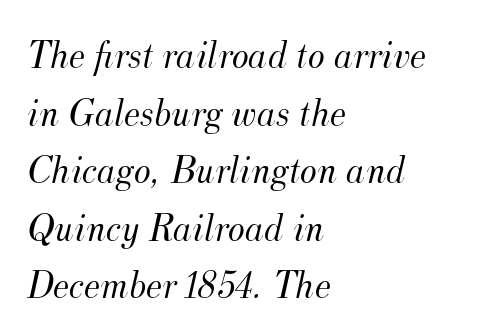
{"serif": "yes", "italic": "yes", "lean": "right", "slant_degrees": 12, "bold": "no", "weight": "light", "width": "normal", "stroke_contrast": "medium", "x_height": "small", "monospaced": "no", "underline": "no", "align": "left", "line_spacing": "normal", "line_spacing_ratio": 1.44, "letter_spacing": "normal", "letter_spacing_em": 0.0, "glyph_px": 40}
